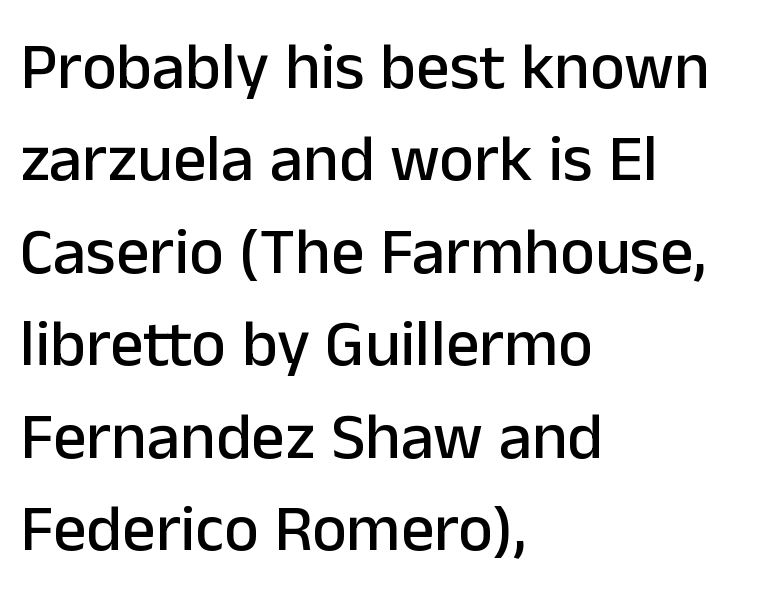
The image shows 66 px sans-serif type, upright; set left-aligned, normal line spacing (1.4x), normal letter spacing, not underlined; low stroke contrast and a medium x-height.
